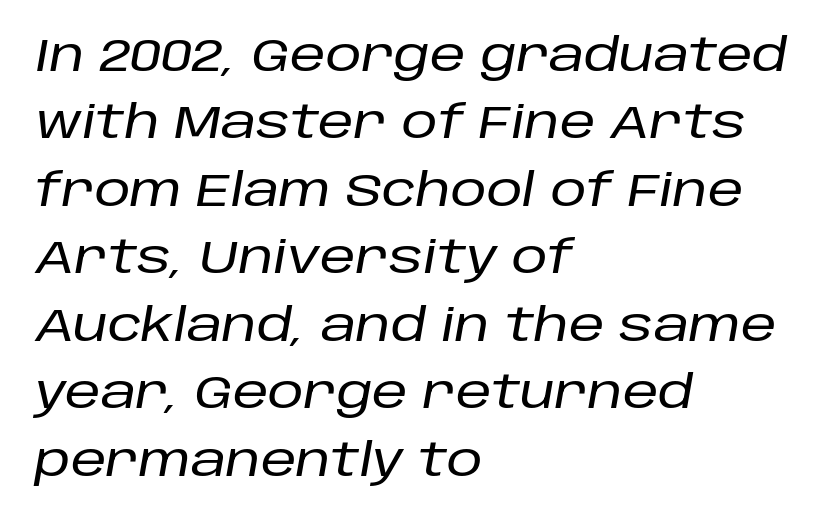
The image shows 45 px text type, italic (leaning right); set left-aligned, normal line spacing (1.5x), normal letter spacing, not underlined; low stroke contrast and a large x-height.
